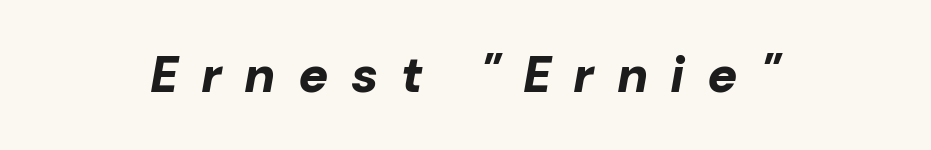
Proportional: the letters do not fall into vertical columns. Is the letter spacing exaggerated? Yes — the characters are pushed far apart. Stroke thickness is high; the sample reads as a true bold. The words here are not underlined. The whole block is typeset with a tilt.
